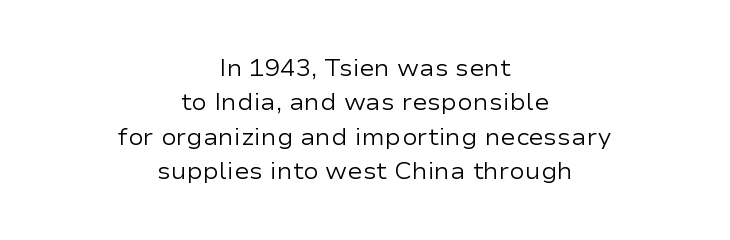
{"italic": "no", "bold": "no", "underline": "no", "align": "center", "line_spacing": "normal", "line_spacing_ratio": 1.49, "letter_spacing": "normal", "letter_spacing_em": 0.0, "glyph_px": 23}
